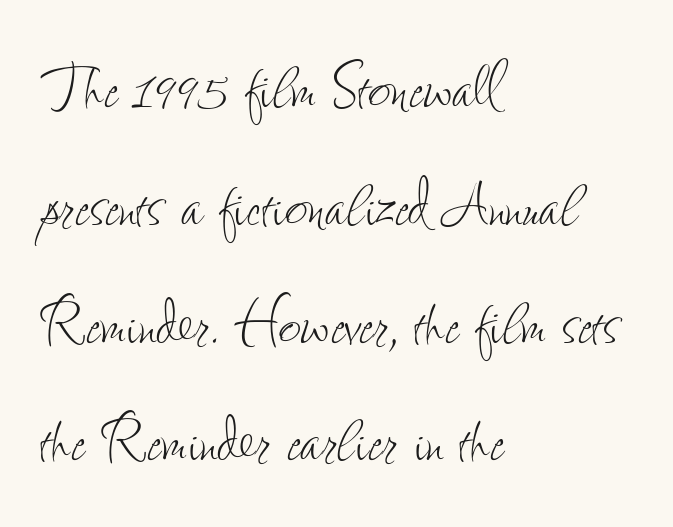
The image shows 78 px thin, condensed type; set left-aligned, normal line spacing (1.51x), normal letter spacing, not underlined; low stroke contrast and a small x-height.
